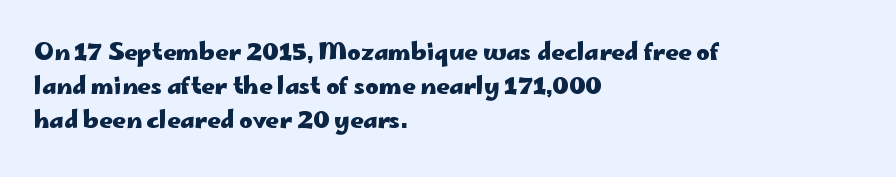
The image shows 23 px bold type, upright; set left-aligned, normal line spacing (1.47x), normal letter spacing, not underlined.
